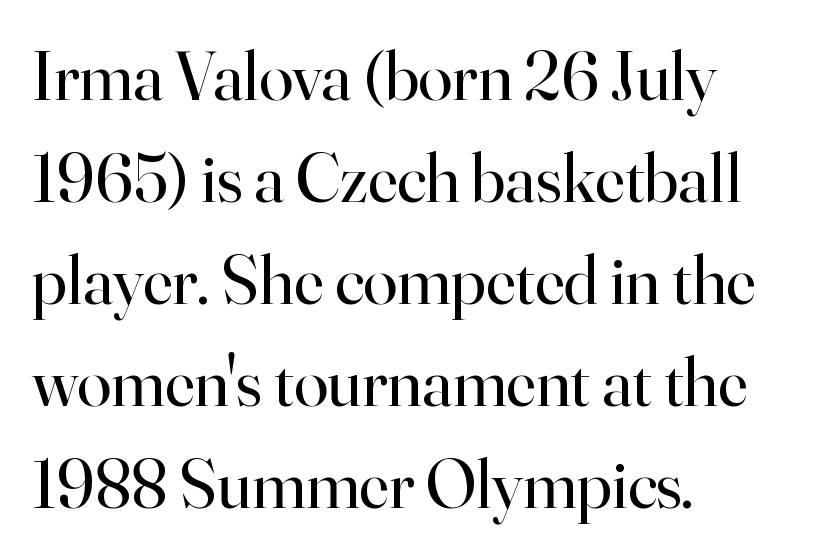
The axis of the letterforms is exactly vertical. The baseline area is clear. Letter spacing: default. These lines are rendered in a variable-pitch font. Leading: standard.
